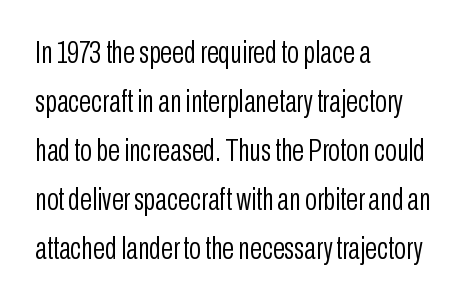
The image shows 31 px light, condensed sans-serif type, upright; set left-aligned, normal line spacing (1.58x), normal letter spacing, not underlined; low stroke contrast and a medium x-height.
